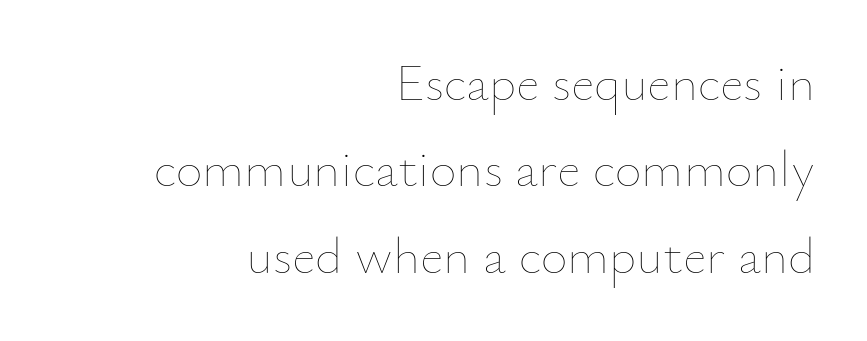
Layout note: lines flush right. Underline: absent. Reading down the column, the eye jumps a familiar distance to each next line. This reads as an unemphasized weight, regular at the heaviest.
